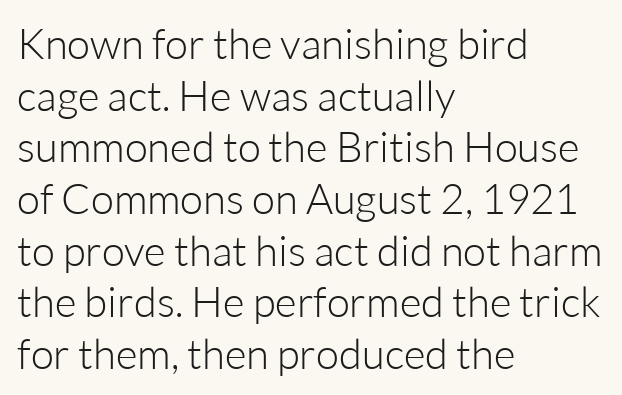
{"serif": "no", "italic": "no", "bold": "no", "weight": "light", "width": "normal", "stroke_contrast": "low", "x_height": "medium", "monospaced": "no", "underline": "no", "align": "left", "line_spacing_ratio": 1.23, "letter_spacing": "normal", "letter_spacing_em": 0.0, "glyph_px": 42}
